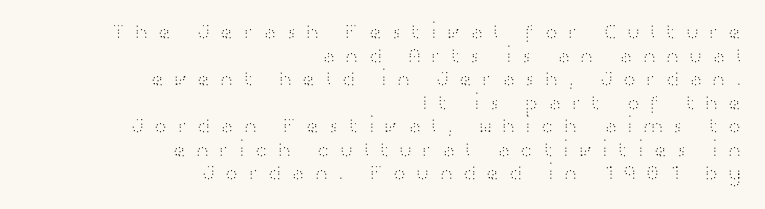
This is roman type, the default non-slanted kind. A typesetter would call this leading minimal, almost set solid. The specimen omits any rule beneath the text block's lines. Inter-character spacing is expanded well beyond the font's built-in metrics.
